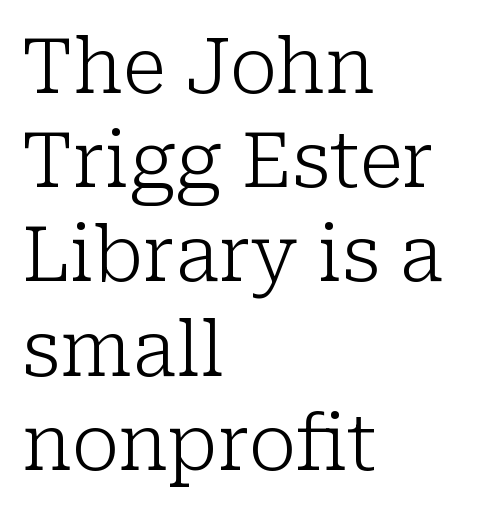
Q: Is the text bold? A: No.
Q: Is the text italic (slanted)? A: No, it is upright.
Q: Is the typeface a serif or a sans-serif typeface? A: Serif.
Q: Is the text underlined? A: No.
Q: How is the paragraph aligned? A: Left-aligned.
Q: Is the spacing between letters normal or unusually wide? A: Normal.
Q: Width (condensed, normal, or wide)? A: Normal.
Q: Stroke contrast? A: Low.
Q: x-height? A: Medium.
Q: Monospaced? A: No.
